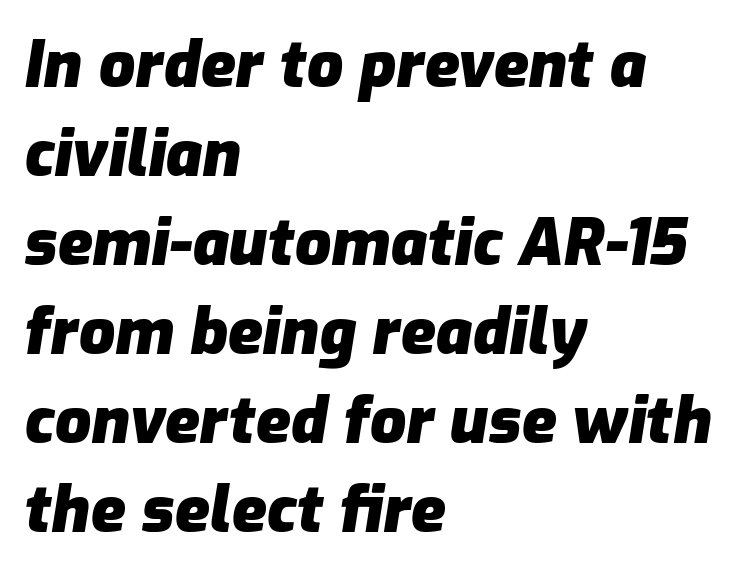
Q: Is the text bold? A: Yes.
Q: Is the text italic (slanted)? A: Yes, it leans right by about 9 degrees.
Q: Is the text underlined? A: No.
Q: How is the paragraph aligned? A: Left-aligned.
Q: Is the spacing between letters normal or unusually wide? A: Normal.
Q: Is the spacing between lines tight, normal or loose? A: Normal.
Q: Width (condensed, normal, or wide)? A: Normal.
Q: Stroke contrast? A: Low.
Q: x-height? A: Medium.
Q: Monospaced? A: No.
